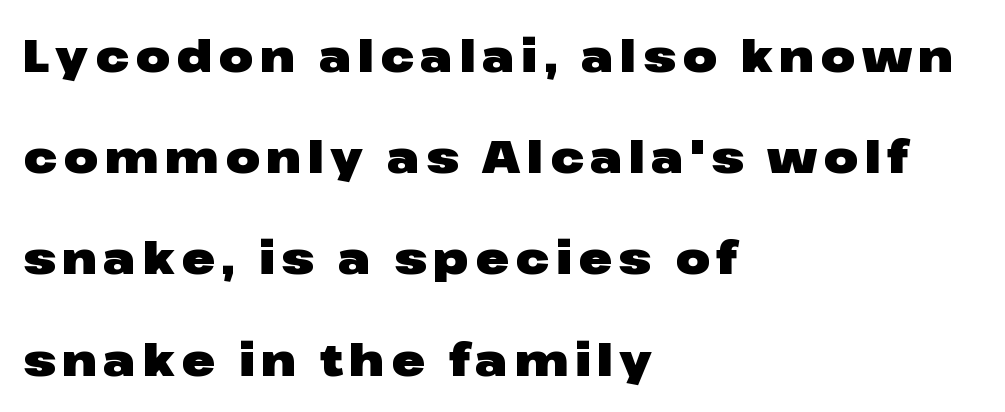
Q: Is the text bold? A: Yes.
Q: Is the text italic (slanted)? A: No, it is upright.
Q: Is the typeface a serif or a sans-serif typeface? A: Sans-serif.
Q: Is the text underlined? A: No.
Q: How is the paragraph aligned? A: Left-aligned.
Q: Is the spacing between lines tight, normal or loose? A: Loose.
Q: Width (condensed, normal, or wide)? A: Wide.
Q: Stroke contrast? A: Low.
Q: x-height? A: Medium.
Q: Monospaced? A: No.
